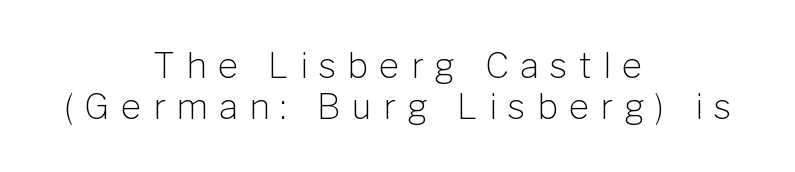
The image shows 35 px light sans-serif type, upright; set centered, line spacing 1.17x, unusually wide letter spacing (+0.32 em), not underlined; low stroke contrast and a medium x-height.
